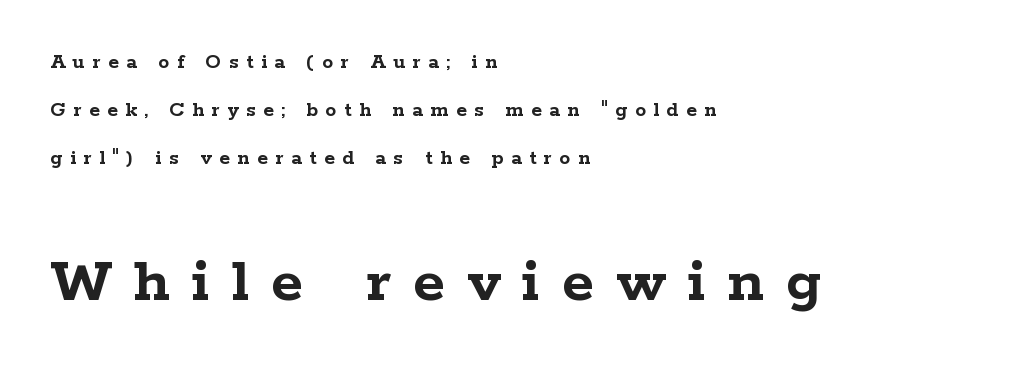
The image shows 65 px semibold, wide serif type, upright; set left-aligned, loose line spacing (2.18x), unusually wide letter spacing (+0.34 em), not underlined; the second (bottom) block is 2.95x larger; low stroke contrast and a medium x-height.
